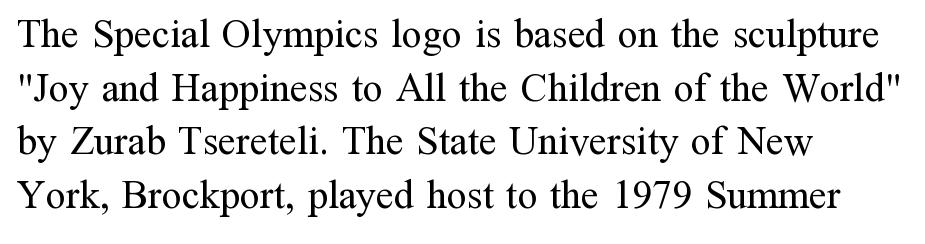
The image shows 40 px regular-weight serif type, upright; set left-aligned, normal line spacing (1.34x), normal letter spacing, not underlined; medium stroke contrast and a medium x-height.
